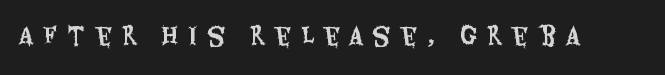
{"italic": "no", "underline": "no", "letter_spacing": "wide", "letter_spacing_em": 0.42, "glyph_px": 23}
